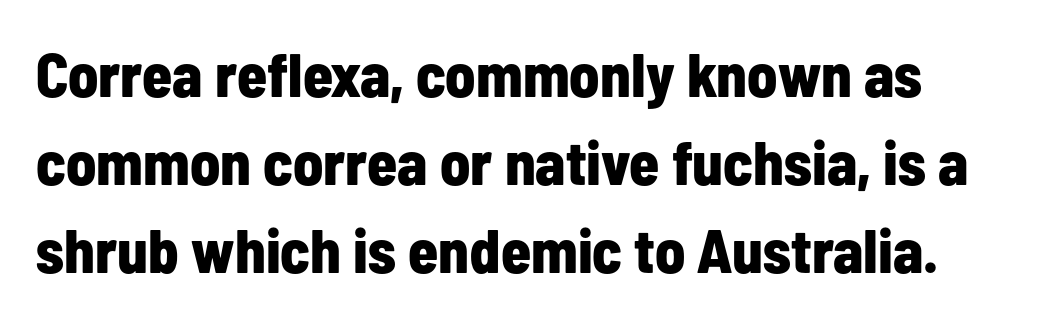
Q: Is the text bold? A: Yes.
Q: Is the text italic (slanted)? A: No, it is upright.
Q: Is the typeface a serif or a sans-serif typeface? A: Sans-serif.
Q: Is the text underlined? A: No.
Q: Is the spacing between letters normal or unusually wide? A: Normal.
Q: Is the spacing between lines tight, normal or loose? A: Normal.
Q: Width (condensed, normal, or wide)? A: Condensed.
Q: Stroke contrast? A: Low.
Q: x-height? A: Medium.
Q: Monospaced? A: No.
